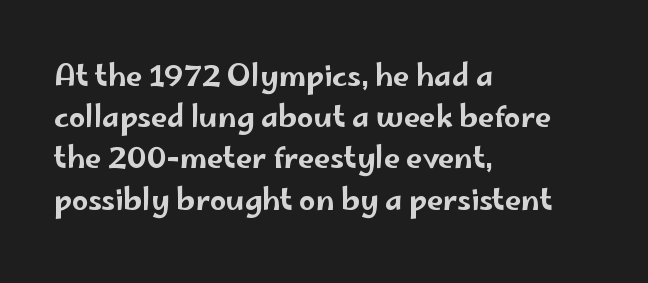
The image shows 29 px wide sans-serif type, upright; set left-aligned, normal line spacing (1.42x), normal letter spacing, not underlined; low stroke contrast and a small x-height.
